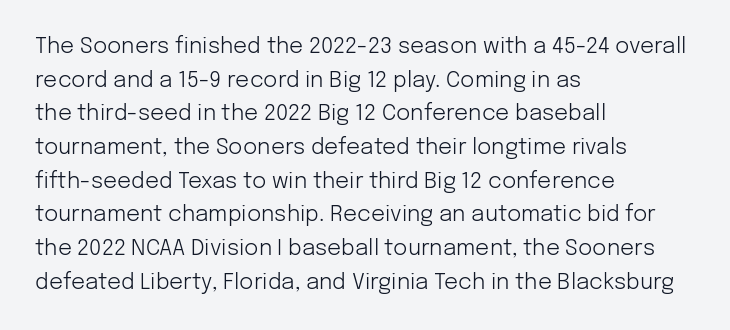
{"italic": "no", "bold": "no", "underline": "no", "align": "left", "line_spacing": "normal", "line_spacing_ratio": 1.53, "letter_spacing": "normal", "letter_spacing_em": 0.0, "glyph_px": 22}
